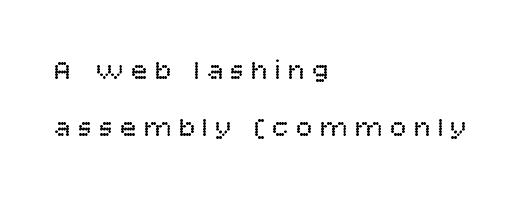
Q: Is the text bold? A: No.
Q: Is the text italic (slanted)? A: No, it is upright.
Q: Is the typeface a serif or a sans-serif typeface? A: Sans-serif.
Q: Is the text underlined? A: No.
Q: How is the paragraph aligned? A: Left-aligned.
Q: Is the spacing between letters normal or unusually wide? A: Unusually wide.
Q: Is the spacing between lines tight, normal or loose? A: Loose.
Q: Width (condensed, normal, or wide)? A: Normal.
Q: Stroke contrast? A: Low.
Q: x-height? A: Large.
Q: Monospaced? A: No.
